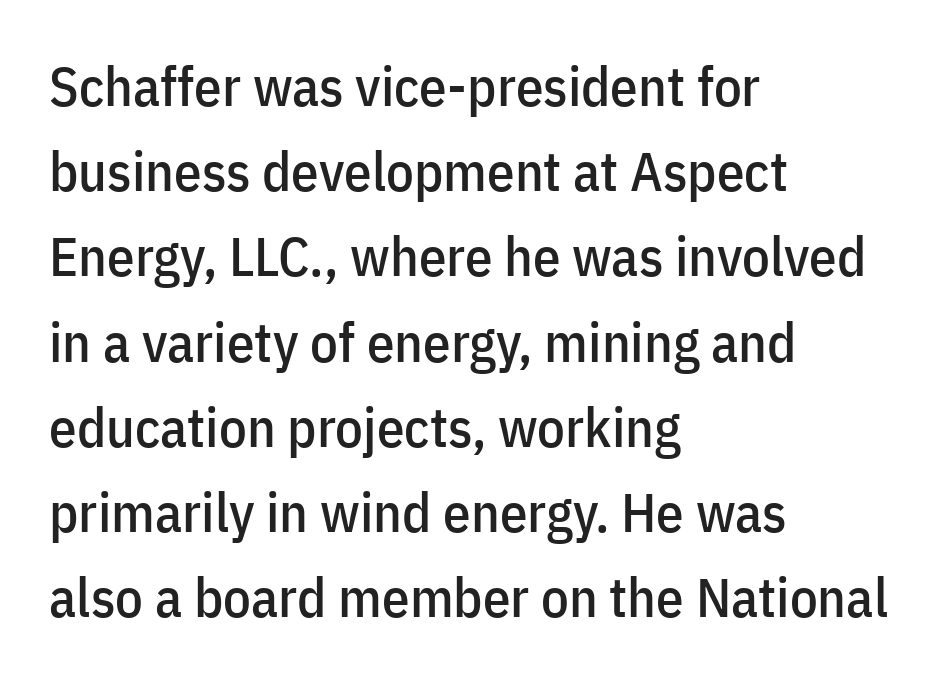
{"serif": "no", "italic": "no", "width": "condensed", "stroke_contrast": "low", "x_height": "medium", "monospaced": "no", "underline": "no", "align": "left", "line_spacing": "normal", "line_spacing_ratio": 1.55, "letter_spacing": "normal", "letter_spacing_em": 0.0, "glyph_px": 55}
